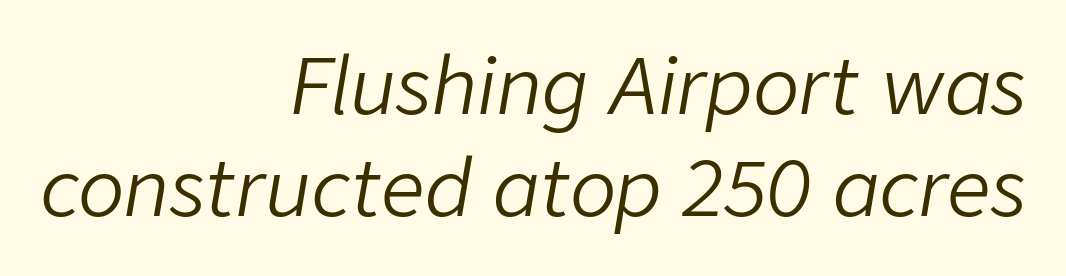
The image shows 77 px light type, italic (leaning right); set right-aligned, normal line spacing (1.33x), normal letter spacing, not underlined; low stroke contrast and a medium x-height.
